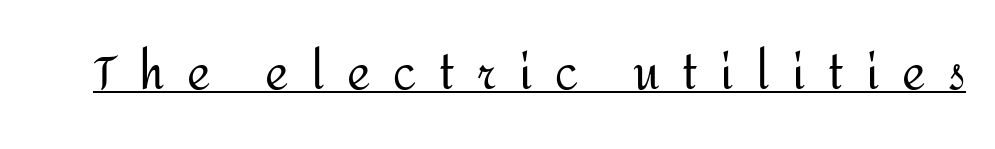
The type family on display is of the sans-serif kind. Vertical stems look standard width or narrower in stroke. These characters rest on top of a visible drawn line. Is there any slant? The stems are plumb. The face used here is proportionally spaced, like ordinary book or web type. Letter spacing: wide.
